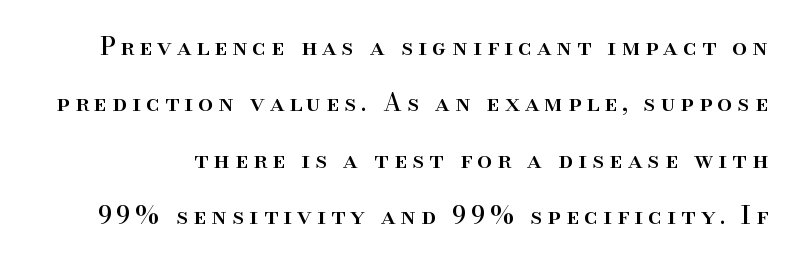
The letters stand upright; this is a roman face. The space between consecutive lines is lavish. Decoration check: the copy has no underline. The tracking reads as deliberately expanded to a designer's eye.
